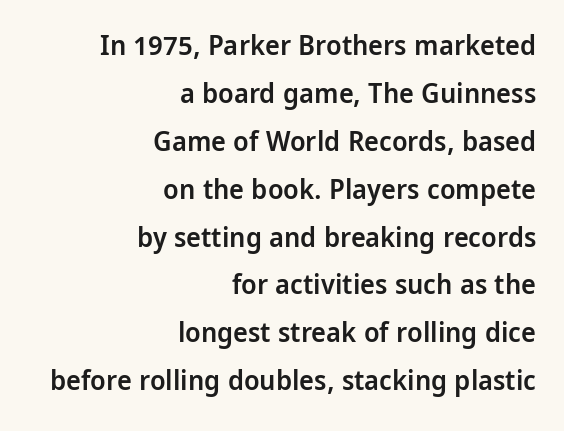
{"serif": "no", "italic": "no", "bold": "semi", "weight": "semibold", "width": "condensed", "stroke_contrast": "low", "x_height": "large", "monospaced": "no", "underline": "no", "align": "right", "line_spacing_ratio": 1.71, "letter_spacing": "normal", "letter_spacing_em": 0.0, "glyph_px": 28}
